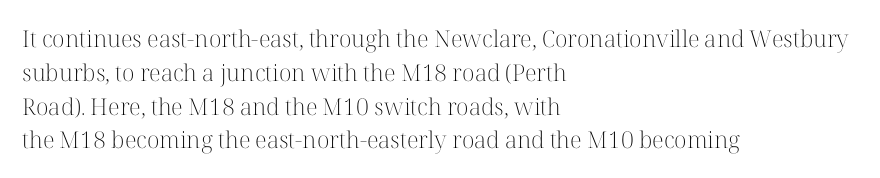
{"italic": "no", "bold": "no", "underline": "no", "align": "left", "line_spacing": "normal", "line_spacing_ratio": 1.47, "letter_spacing": "normal", "letter_spacing_em": 0.0, "glyph_px": 23}
